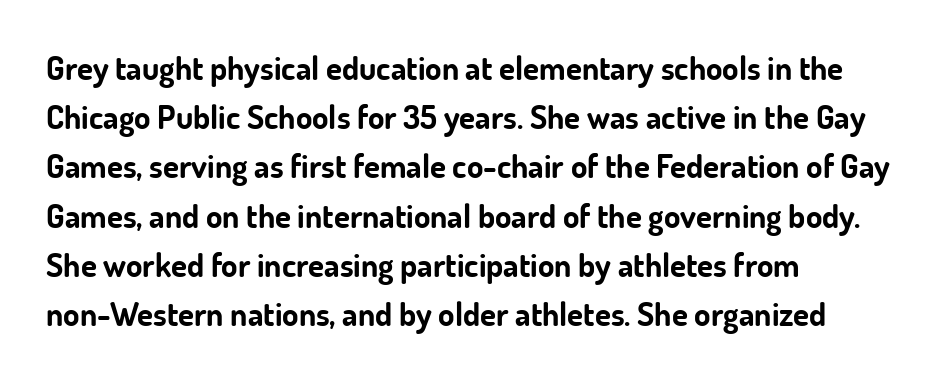
Q: Is the text bold? A: Yes.
Q: Is the text italic (slanted)? A: No, it is upright.
Q: Is the typeface a serif or a sans-serif typeface? A: Sans-serif.
Q: Is the text underlined? A: No.
Q: How is the paragraph aligned? A: Left-aligned.
Q: Is the spacing between letters normal or unusually wide? A: Normal.
Q: Is the spacing between lines tight, normal or loose? A: Normal.
Q: Width (condensed, normal, or wide)? A: Normal.
Q: Stroke contrast? A: Low.
Q: x-height? A: Small.
Q: Monospaced? A: No.
